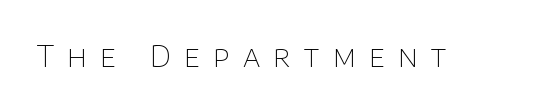
The type family on display is of the sans-serif kind. The letters advance in unequal steps, a hallmark of proportional type. Ascenders rise straight up at ninety degrees. This sample uses expanded letter spacing, leaving extra air between glyphs.
